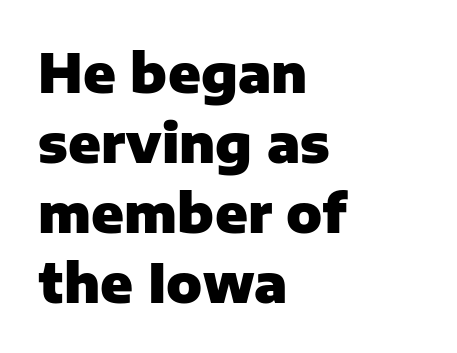
{"serif": "no", "italic": "no", "bold": "yes", "weight": "heavy", "width": "normal", "stroke_contrast": "low", "x_height": "medium", "monospaced": "no", "underline": "no", "align": "left", "line_spacing": "normal", "line_spacing_ratio": 1.32, "letter_spacing": "normal", "letter_spacing_em": 0.0, "glyph_px": 53}
